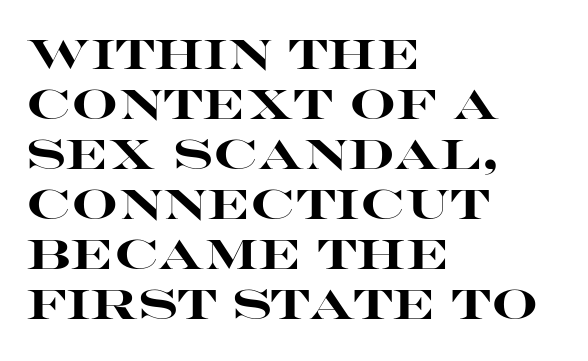
Q: Is the text bold? A: Yes.
Q: Is the text italic (slanted)? A: No, it is upright.
Q: Is the typeface a serif or a sans-serif typeface? A: Serif.
Q: Is the text underlined? A: No.
Q: How is the paragraph aligned? A: Left-aligned.
Q: Is the spacing between letters normal or unusually wide? A: Normal.
Q: Width (condensed, normal, or wide)? A: Wide.
Q: Stroke contrast? A: High.
Q: x-height? A: Large.
Q: Monospaced? A: No.
